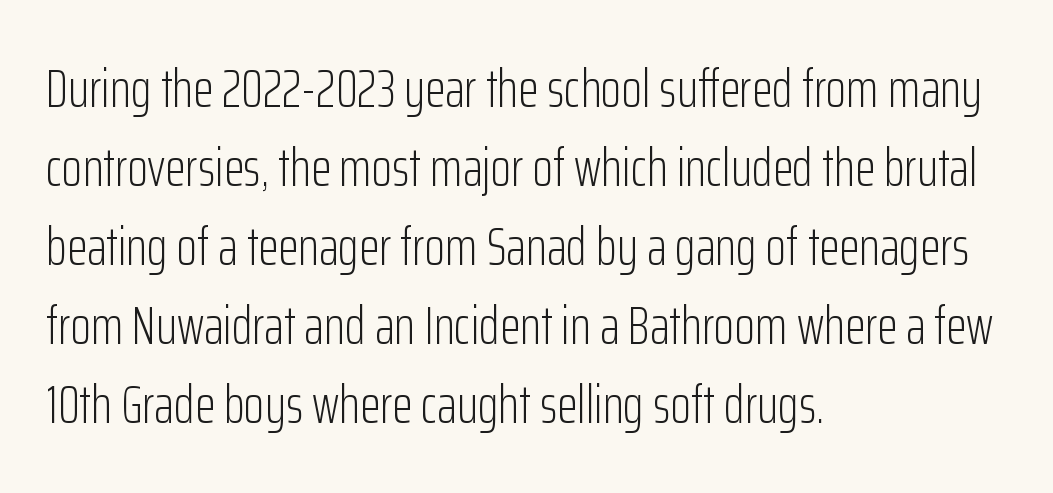
No italicization has been applied; the sample stays upright. The gaps between neighbouring characters are ordinary and unremarkable. Anything drawn beneath the words? Only blank space. Look at the bottom of the vertical strokes: they stop flat, with no serifs. On a weight scale, this lands at 450 or below.
